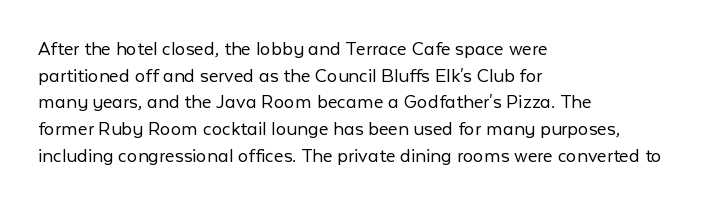
The image shows 21 px text type, upright; set left-aligned, normal line spacing (1.27x), normal letter spacing, not underlined.
